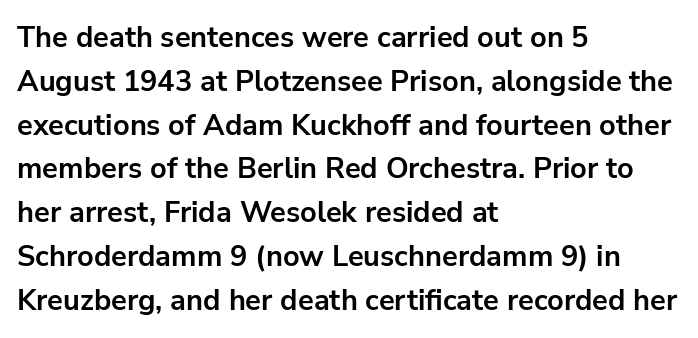
Q: Is the text bold? A: Yes.
Q: Is the text italic (slanted)? A: No, it is upright.
Q: Is the typeface a serif or a sans-serif typeface? A: Sans-serif.
Q: Is the text underlined? A: No.
Q: How is the paragraph aligned? A: Left-aligned.
Q: Is the spacing between letters normal or unusually wide? A: Normal.
Q: Is the spacing between lines tight, normal or loose? A: Normal.
Q: Width (condensed, normal, or wide)? A: Normal.
Q: Stroke contrast? A: Low.
Q: x-height? A: Medium.
Q: Monospaced? A: No.
